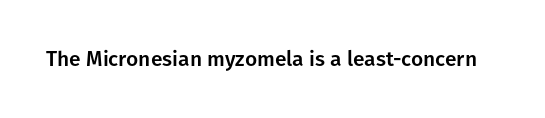
{"italic": "no", "underline": "no", "letter_spacing": "normal", "letter_spacing_em": 0.0, "glyph_px": 21}
